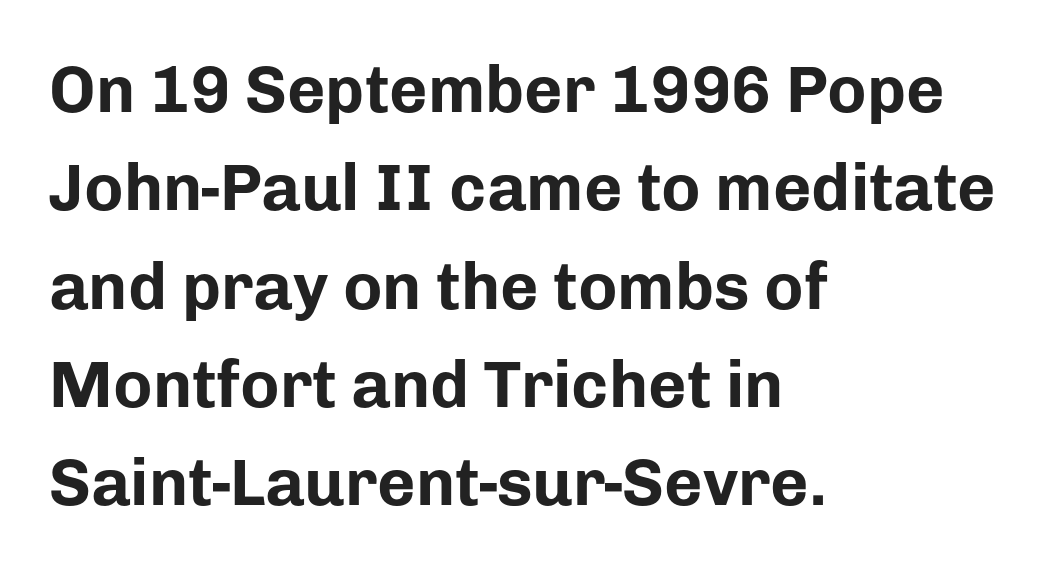
Students, observe: this is what conventionally led text looks like. Between one letter and the next there's only the usual sliver of space. This is the regular roman posture of the typeface. Bold? Absolutely — the strokes are thick and heavy. Short and long lines alike share a common starting point at left.
